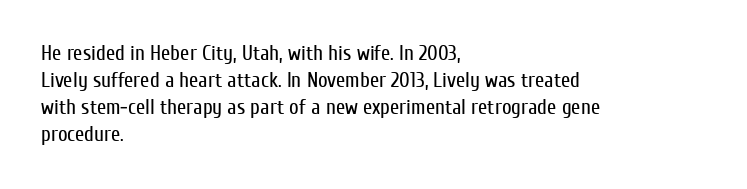
The passage shown is not underscored anywhere. Summary of vertical rhythm: regular, with standard interline spacing. The rag falls on the right side of this text block. Notice how the stems are strictly vertical — no italics here. Vertical stems look standard width or narrower in stroke.
